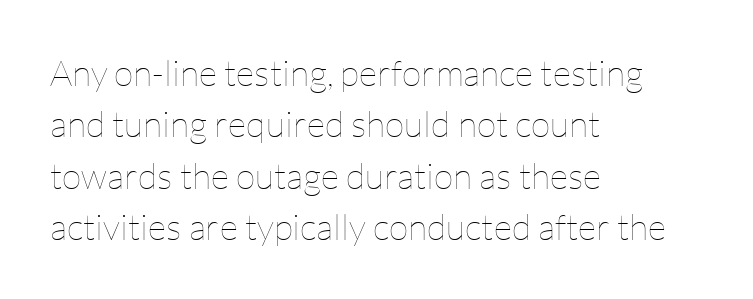
Q: Is the text bold? A: No.
Q: Is the text italic (slanted)? A: No, it is upright.
Q: Is the text underlined? A: No.
Q: How is the paragraph aligned? A: Left-aligned.
Q: Is the spacing between letters normal or unusually wide? A: Normal.
Q: Is the spacing between lines tight, normal or loose? A: Normal.
Q: Width (condensed, normal, or wide)? A: Normal.
Q: Stroke contrast? A: Low.
Q: x-height? A: Medium.
Q: Monospaced? A: No.
